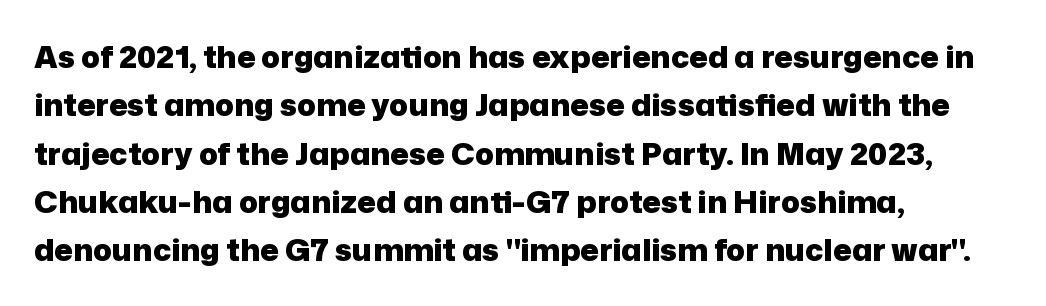
{"serif": "no", "italic": "no", "bold": "yes", "weight": "heavy", "width": "normal", "stroke_contrast": "low", "x_height": "medium", "monospaced": "no", "underline": "no", "align": "left", "line_spacing": "normal", "line_spacing_ratio": 1.56, "letter_spacing": "normal", "letter_spacing_em": 0.0, "glyph_px": 31}
